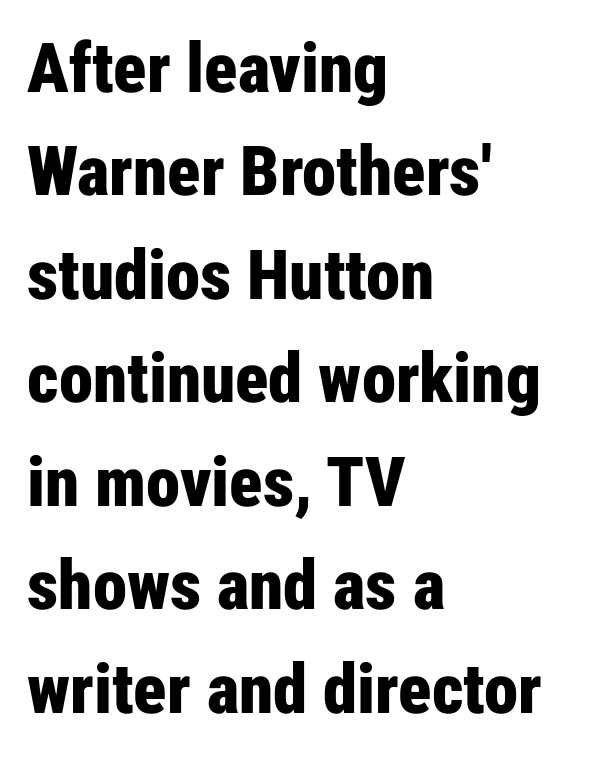
{"serif": "no", "italic": "no", "bold": "yes", "weight": "bold", "width": "condensed", "stroke_contrast": "low", "x_height": "medium", "monospaced": "no", "underline": "no", "align": "left", "line_spacing": "normal", "line_spacing_ratio": 1.5, "letter_spacing": "normal", "letter_spacing_em": 0.0, "glyph_px": 69}
